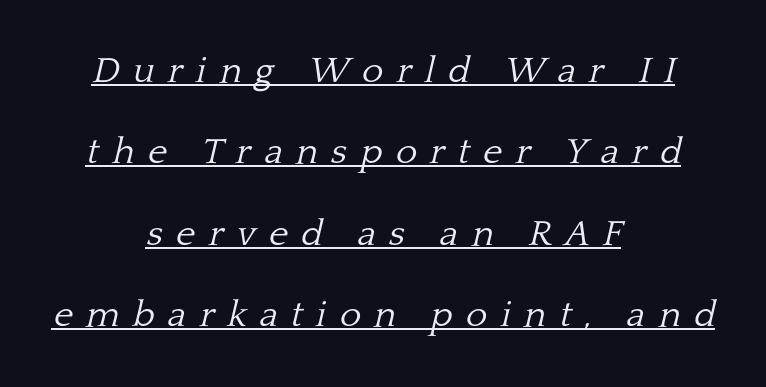
A typesetter would call this proportional, since set widths differ per character. You can tell it's italic because the verticals aren't actually vertical. Ink coverage per letter is moderate at most. Loosely led — the rows are spread out. Little horizontal feet cap the strokes, marking this as serif type. A continuous stroke trails under the words, as in a hyperlink.
